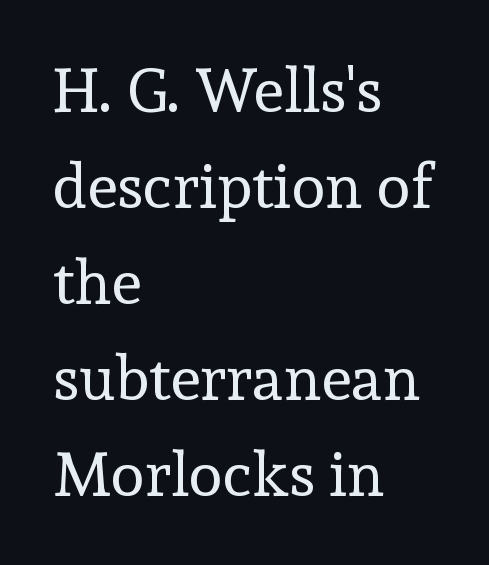
The image shows 62 px regular-weight serif type, upright; set left-aligned, normal line spacing (1.55x), normal letter spacing, not underlined; a medium x-height.
